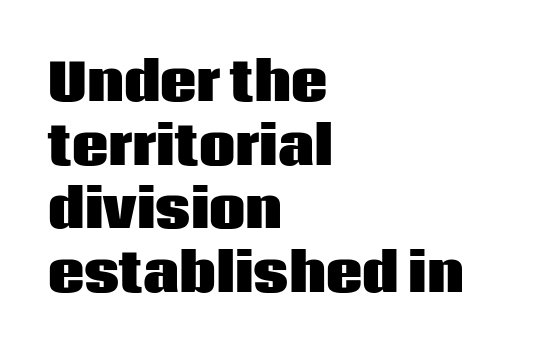
Q: Is the text bold? A: Yes.
Q: Is the text italic (slanted)? A: No, it is upright.
Q: Is the typeface a serif or a sans-serif typeface? A: Sans-serif.
Q: Is the text underlined? A: No.
Q: How is the paragraph aligned? A: Left-aligned.
Q: Is the spacing between letters normal or unusually wide? A: Normal.
Q: Is the spacing between lines tight, normal or loose? A: Normal.
Q: Width (condensed, normal, or wide)? A: Normal.
Q: Stroke contrast? A: Low.
Q: x-height? A: Large.
Q: Monospaced? A: No.
